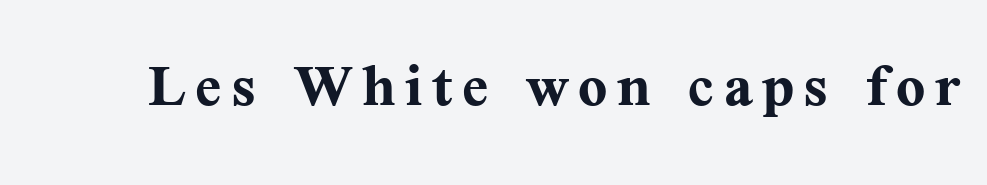
Q: Is the text bold? A: Yes.
Q: Is the text italic (slanted)? A: No, it is upright.
Q: Is the typeface a serif or a sans-serif typeface? A: Serif.
Q: Is the text underlined? A: No.
Q: Width (condensed, normal, or wide)? A: Normal.
Q: Stroke contrast? A: Medium.
Q: x-height? A: Medium.
Q: Monospaced? A: No.
